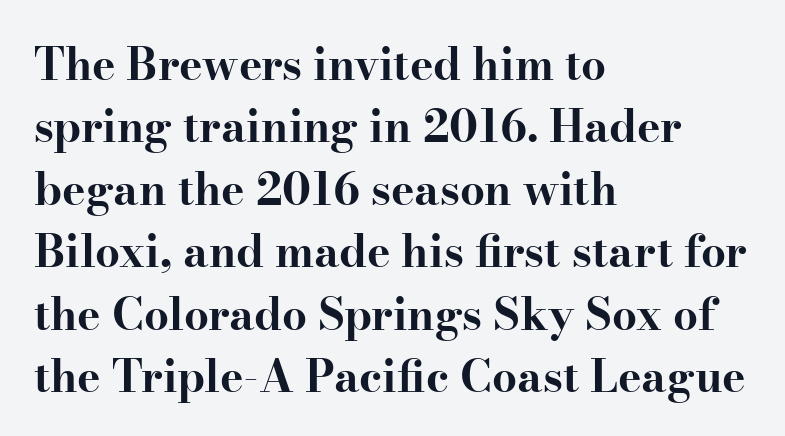
The image shows 44 px bold, wide serif type, upright; set left-aligned, normal line spacing (1.42x), normal letter spacing, not underlined; high stroke contrast and a small x-height.
